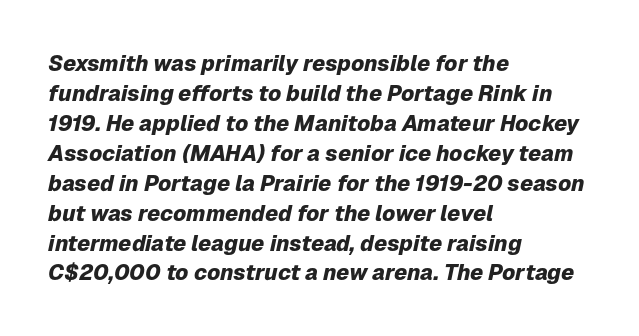
The image shows 22 px bold type, italic (leaning right); set left-aligned, normal line spacing (1.36x), normal letter spacing, not underlined.
